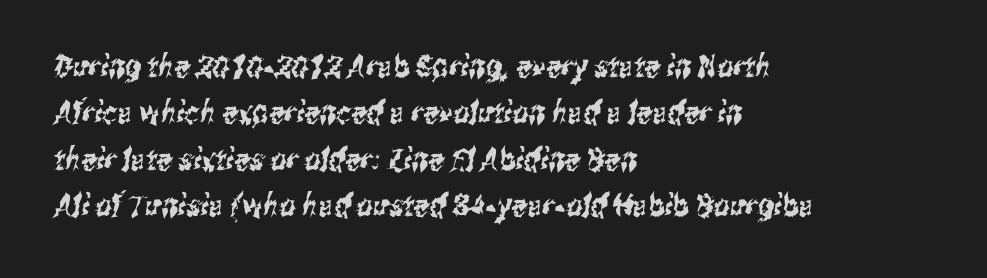
Q: Is the typeface a serif or a sans-serif typeface? A: Sans-serif.
Q: Is the text underlined? A: No.
Q: How is the paragraph aligned? A: Left-aligned.
Q: Is the spacing between letters normal or unusually wide? A: Normal.
Q: Is the spacing between lines tight, normal or loose? A: Normal.
Q: Width (condensed, normal, or wide)? A: Condensed.
Q: Stroke contrast? A: Medium.
Q: x-height? A: Medium.
Q: Monospaced? A: No.
